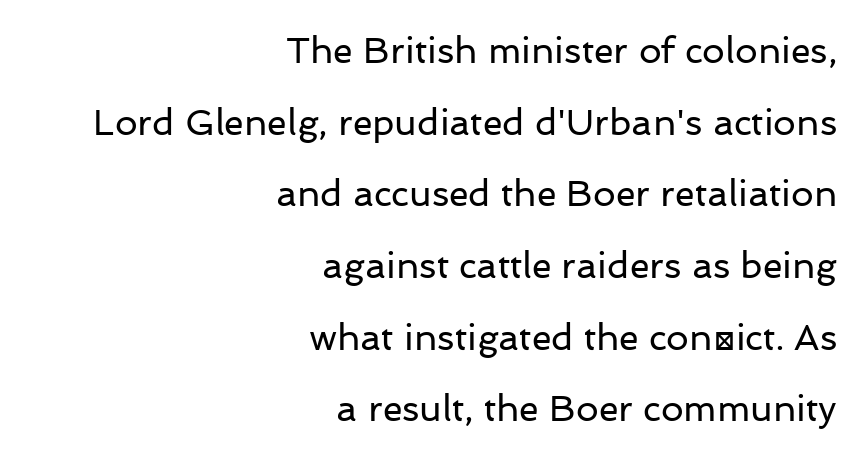
{"serif": "no", "italic": "no", "bold": "no", "weight": "regular", "width": "normal", "stroke_contrast": "low", "x_height": "medium", "monospaced": "no", "underline": "no", "align": "right", "line_spacing": "loose", "line_spacing_ratio": 1.99, "letter_spacing": "normal", "letter_spacing_em": 0.0, "glyph_px": 36}
